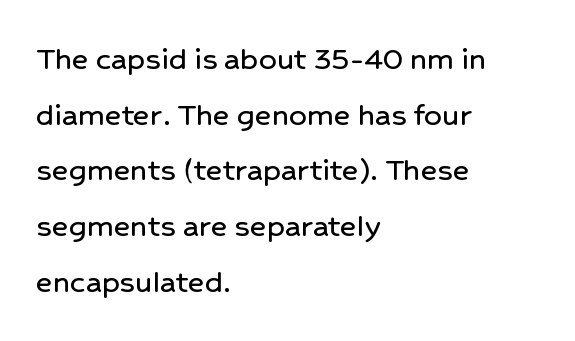
{"serif": "no", "italic": "no", "width": "normal", "stroke_contrast": "low", "x_height": "medium", "monospaced": "no", "underline": "no", "align": "left", "line_spacing": "normal", "line_spacing_ratio": 1.59, "letter_spacing": "normal", "letter_spacing_em": 0.0, "glyph_px": 35}
